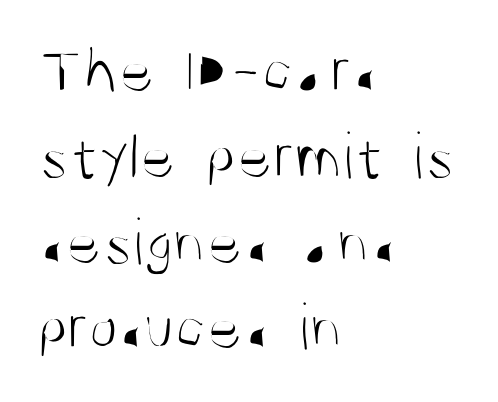
{"serif": "no", "italic": "no", "bold": "no", "weight": "light", "width": "condensed", "stroke_contrast": "medium", "x_height": "large", "monospaced": "no", "underline": "no", "align": "left", "line_spacing": "normal", "line_spacing_ratio": 1.28, "letter_spacing": "normal", "letter_spacing_em": 0.0, "glyph_px": 67}
